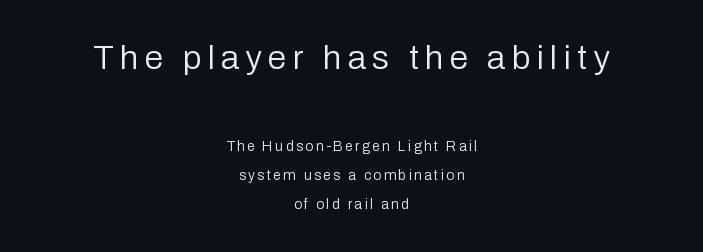
Q: Is the text bold? A: No.
Q: Is the text italic (slanted)? A: No, it is upright.
Q: Is the typeface a serif or a sans-serif typeface? A: Sans-serif.
Q: Is the text underlined? A: No.
Q: How is the paragraph aligned? A: Centered.
Q: Is the spacing between lines tight, normal or loose? A: Loose.
Q: Which block of text is set in a larger size, the first (top) or the second (bottom)? A: The first (top) one.
Q: Width (condensed, normal, or wide)? A: Normal.
Q: Stroke contrast? A: Low.
Q: x-height? A: Medium.
Q: Monospaced? A: No.
